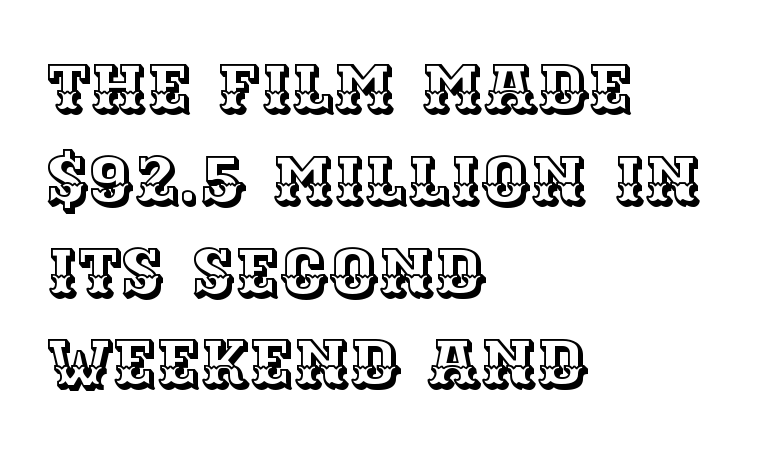
{"italic": "no", "width": "normal", "x_height": "large", "monospaced": "no", "underline": "no", "align": "left", "line_spacing": "normal", "line_spacing_ratio": 1.37, "letter_spacing": "normal", "letter_spacing_em": 0.0, "glyph_px": 67}
